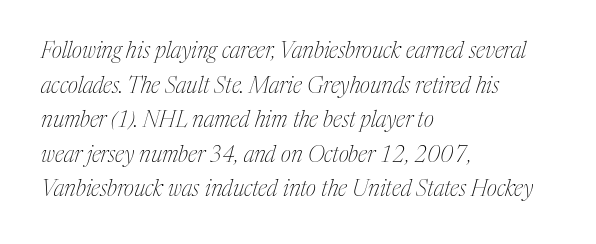
{"italic": "yes", "lean": "right", "slant_degrees": 17, "bold": "no", "underline": "no", "align": "left", "line_spacing": "normal", "line_spacing_ratio": 1.57, "letter_spacing": "normal", "letter_spacing_em": 0.0, "glyph_px": 22}
